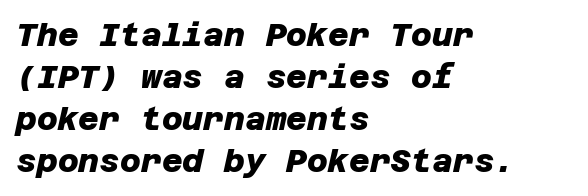
The image shows 32 px heavy sans-serif type; set left-aligned, normal line spacing (1.31x), normal letter spacing, not underlined; low stroke contrast and a large x-height.
